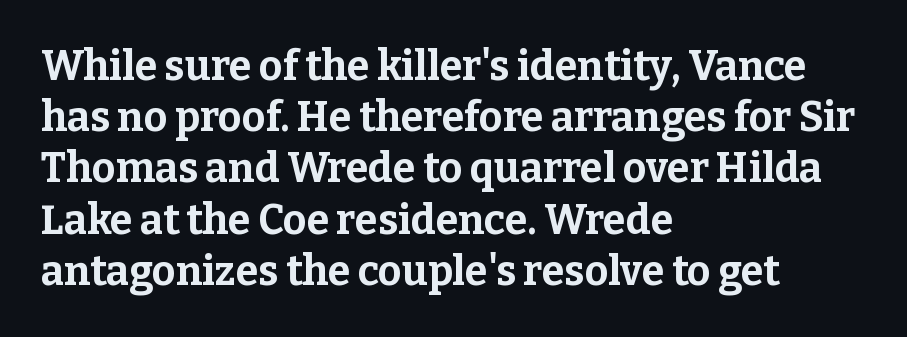
The image shows 41 px bold serif type, upright; set left-aligned, normal line spacing (1.25x), normal letter spacing, not underlined; low stroke contrast and a medium x-height.
